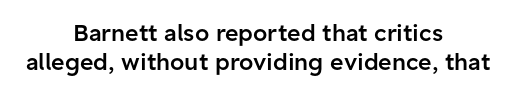
{"italic": "no", "bold": "semi", "underline": "no", "align": "center", "line_spacing": "normal", "line_spacing_ratio": 1.27, "letter_spacing": "normal", "letter_spacing_em": 0.0, "glyph_px": 23}
